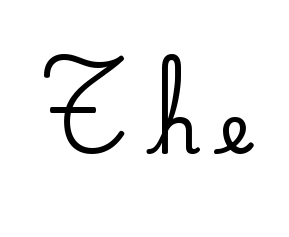
Q: Is the text italic (slanted)? A: No, it is upright.
Q: Is the typeface a serif or a sans-serif typeface? A: Serif.
Q: Is the text underlined? A: No.
Q: Is the spacing between letters normal or unusually wide? A: Unusually wide.
Q: Width (condensed, normal, or wide)? A: Normal.
Q: Stroke contrast? A: Low.
Q: x-height? A: Small.
Q: Monospaced? A: No.
